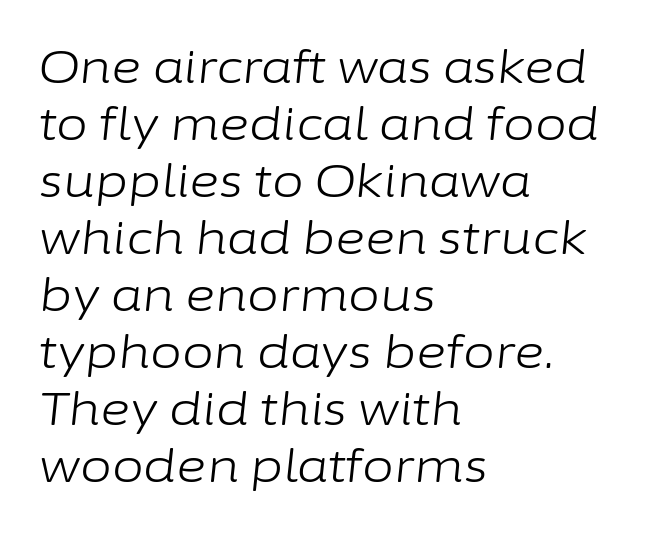
How are the letters spaced? Ordinarily, with no added tracking. Weight: in the light-to-regular range. You can tell it's italic because the verticals aren't actually vertical. Plain, unruled lines of type. Note the varied advance widths — an 'i' is clearly narrower than an 'm'. Notice how the passage keeps a crisp vertical edge on the left only.
